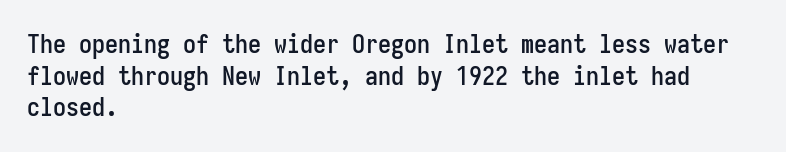
The lettering stays uniformly vertical, giving the passage a roman look. The baseline area is clear. The setting favours the left margin, as ordinary paragraphs usually do. These lines keep a tight, regular rhythm from letter to letter.
